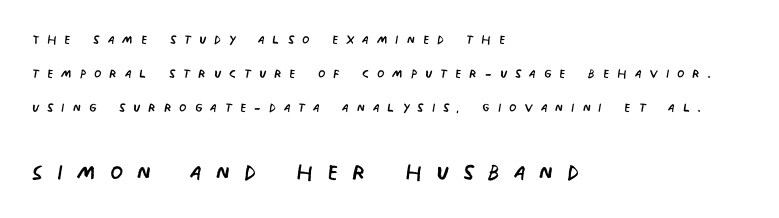
The image shows 30 px regular-weight, condensed sans-serif type; set left-aligned, loose line spacing (2.0x), unusually wide letter spacing (+0.45 em), not underlined; the second (bottom) block is 1.76x larger; low stroke contrast and a large x-height.
